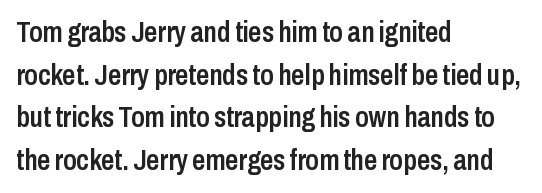
The image shows 29 px semibold, condensed sans-serif type, upright; set left-aligned, normal line spacing (1.47x), normal letter spacing, not underlined; low stroke contrast and a medium x-height.
